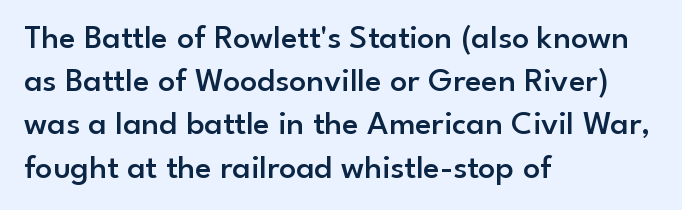
Nobody touched the tracking dial on this one. The lines in this sample share a left origin and differ only in where they stop. Is this a fixed-width face? No — the glyphs have proportional, varying widths. Unlike italic type, these characters show no tilt at all. This is the in-between weight designers call semibold or demi.
